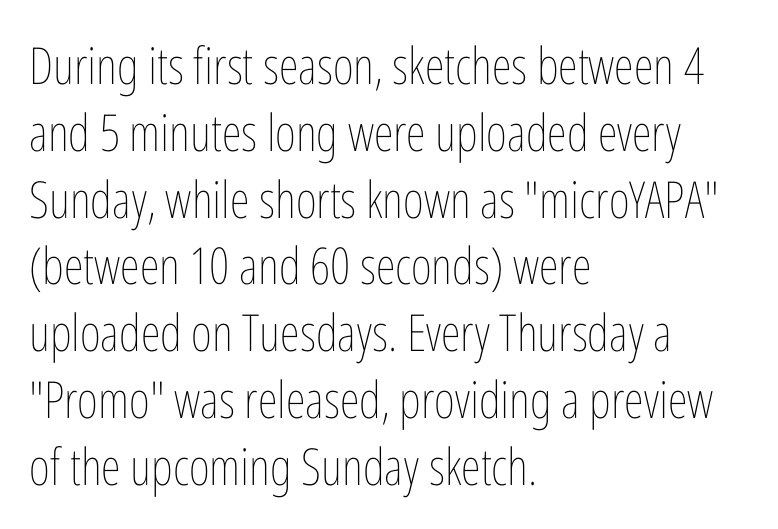
Regular leading. Descender tails drop into unmarked territory. A typesetter would call this zero additional tracking. A typesetter would call this proportional, since set widths differ per character. The specimen reads as upright at a glance. Which margin do the lines hug? The left one — the right edge is uneven.
